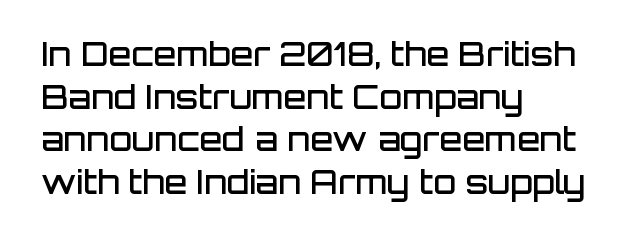
The image shows 33 px semibold sans-serif type, upright; set left-aligned, normal line spacing (1.29x), normal letter spacing, not underlined; low stroke contrast and a large x-height.
